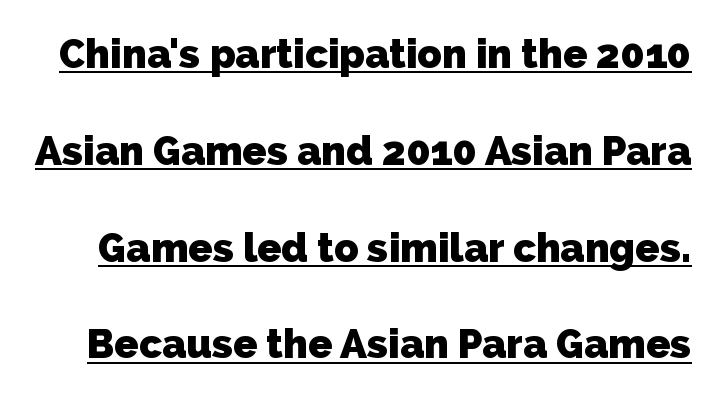
Q: Is the text bold? A: Yes.
Q: Is the typeface a serif or a sans-serif typeface? A: Sans-serif.
Q: Is the text underlined? A: Yes.
Q: Is the spacing between letters normal or unusually wide? A: Normal.
Q: Is the spacing between lines tight, normal or loose? A: Loose.
Q: Width (condensed, normal, or wide)? A: Normal.
Q: Stroke contrast? A: Low.
Q: x-height? A: Medium.
Q: Monospaced? A: No.
